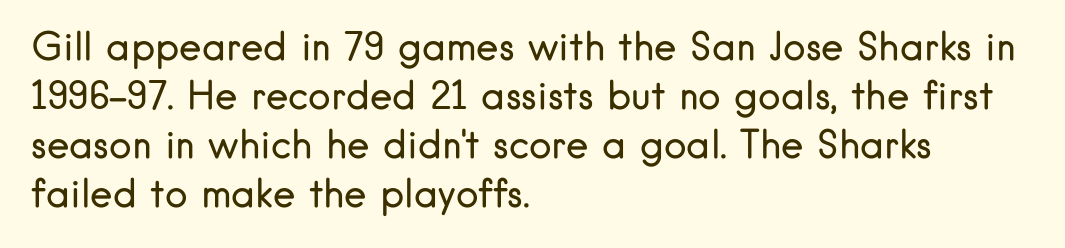
Each word holds together tightly as a unit, with standard inter-letter gaps. To sum up the face: it is a sans, with no serifs. The passage shown is not bold in any degree. Here the designer chose a conventional face with non-uniform glyph widths.
